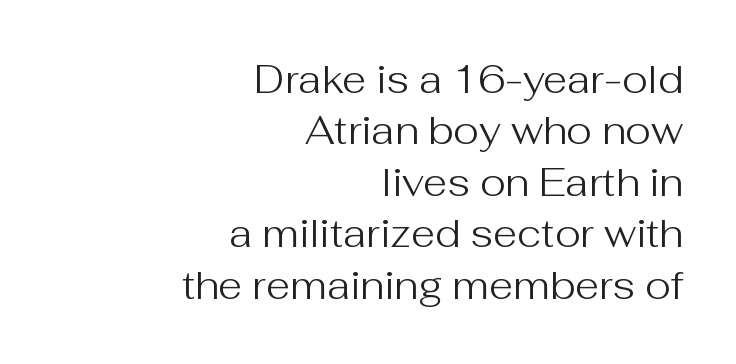
The image shows 39 px regular-weight sans-serif type, upright; set right-aligned, normal line spacing (1.32x), normal letter spacing, not underlined; medium stroke contrast and a medium x-height.
